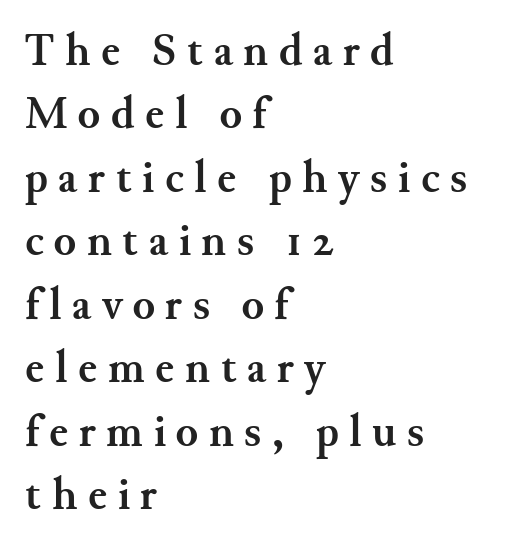
Q: Is the text bold? A: Yes.
Q: Is the text italic (slanted)? A: No, it is upright.
Q: Is the typeface a serif or a sans-serif typeface? A: Serif.
Q: Is the text underlined? A: No.
Q: How is the paragraph aligned? A: Left-aligned.
Q: Is the spacing between letters normal or unusually wide? A: Unusually wide.
Q: Is the spacing between lines tight, normal or loose? A: Normal.
Q: Width (condensed, normal, or wide)? A: Normal.
Q: Stroke contrast? A: Medium.
Q: x-height? A: Small.
Q: Monospaced? A: No.
